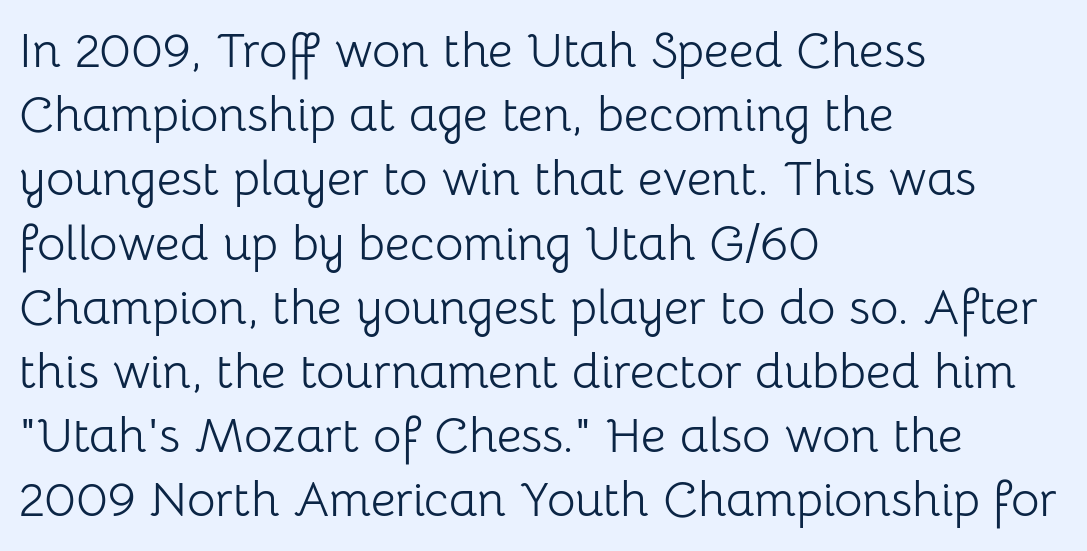
Stroke terminals: plain, sans-serif. Designer's note — italics off, roman on. Heft: none added — not bold. A typesetter would call this proportional, since set widths differ per character. The compositor pushed each line to the left boundary.
